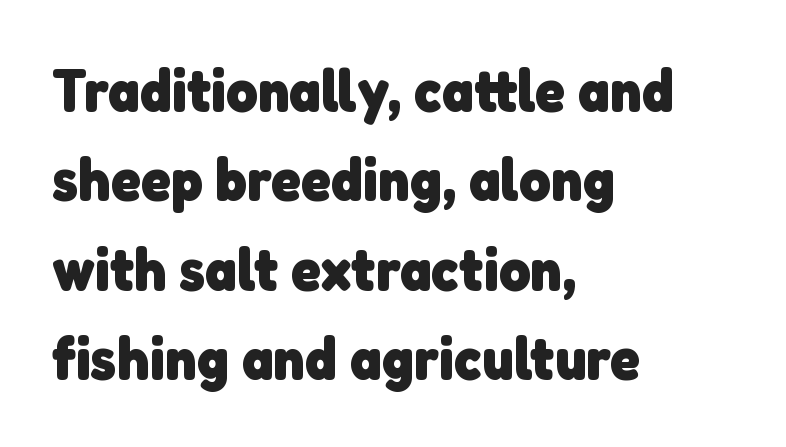
The image shows 60 px heavy sans-serif type; set left-aligned, normal line spacing (1.49x), normal letter spacing, not underlined; low stroke contrast and a medium x-height.
